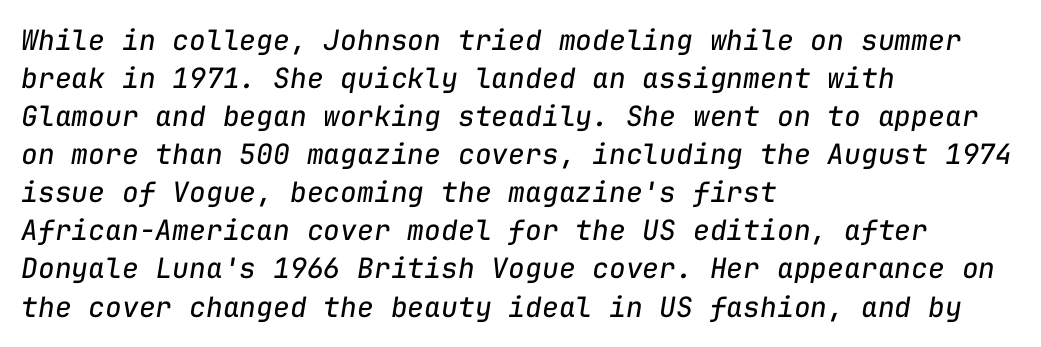
{"italic": "yes", "lean": "right", "slant_degrees": 9, "bold": "no", "weight": "regular", "width": "normal", "stroke_contrast": "low", "x_height": "medium", "monospaced": "yes", "underline": "no", "align": "left", "line_spacing": "normal", "line_spacing_ratio": 1.36, "letter_spacing": "normal", "letter_spacing_em": 0.0, "glyph_px": 28}
